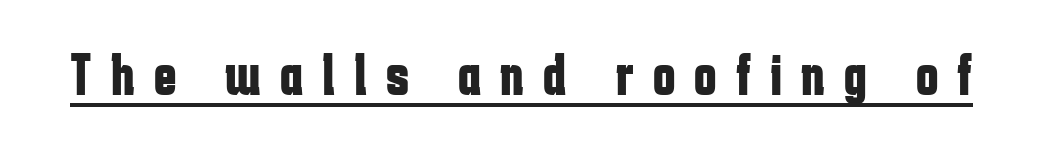
The image shows 60 px bold, condensed sans-serif type, upright; set unusually wide letter spacing (+0.32 em), underlined; low stroke contrast and a medium x-height.
